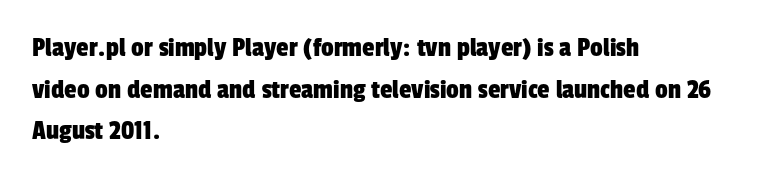
{"serif": "no", "width": "condensed", "stroke_contrast": "low", "x_height": "medium", "monospaced": "no", "underline": "no", "align": "left", "line_spacing": "normal", "line_spacing_ratio": 1.49, "letter_spacing": "normal", "letter_spacing_em": 0.0, "glyph_px": 28}
